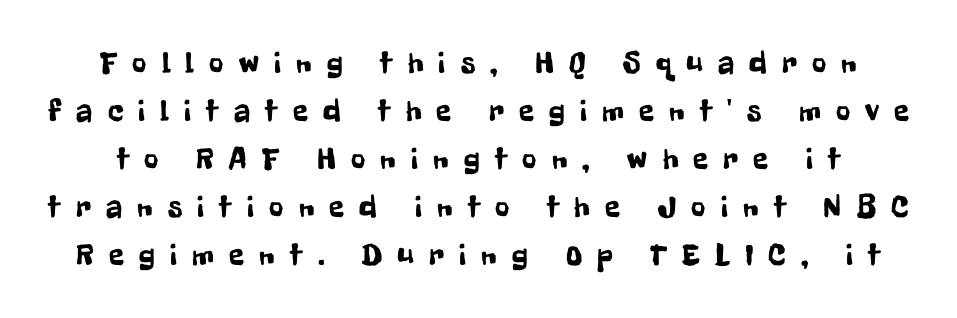
Each word looks stretched out because of the extra space between its letters. Plain, unruled lines of type. Do the characters align in a grid? No, the font is proportional. Classification — sans serif.
